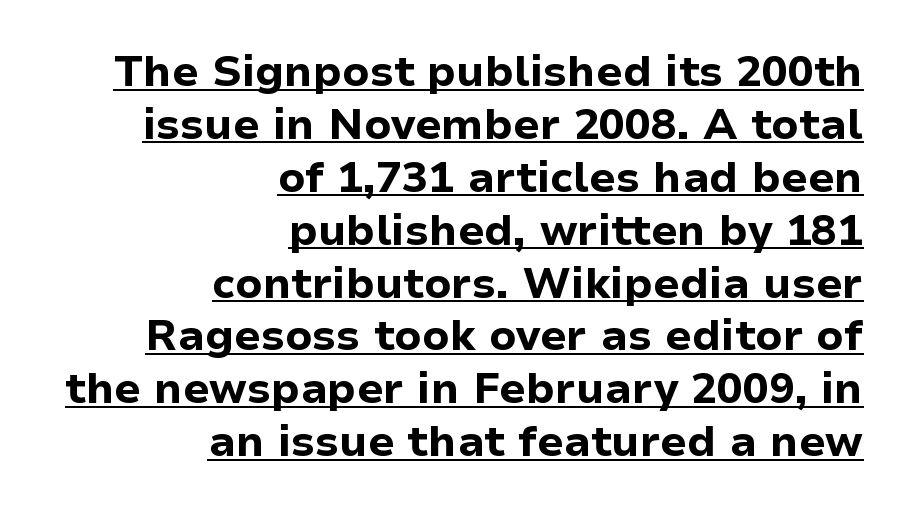
A typesetter would mark this as roman, not italic. A typesetter would call this proportional, since set widths differ per character. This sample uses a sans-serif face. Descenders here cross a horizontal rule under the line. The ragged edge is on the left, which tells us the setting is flush right. Heft: maximum for text — a bold.
